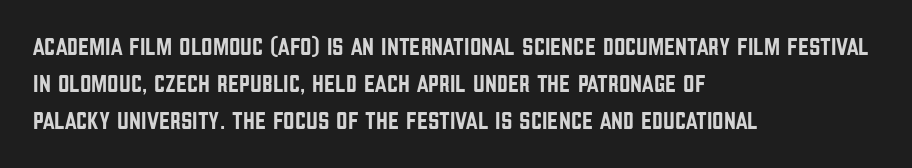
Q: Is the text italic (slanted)? A: No, it is upright.
Q: Is the text underlined? A: No.
Q: How is the paragraph aligned? A: Left-aligned.
Q: Is the spacing between letters normal or unusually wide? A: Normal.
Q: Is the spacing between lines tight, normal or loose? A: Normal.
